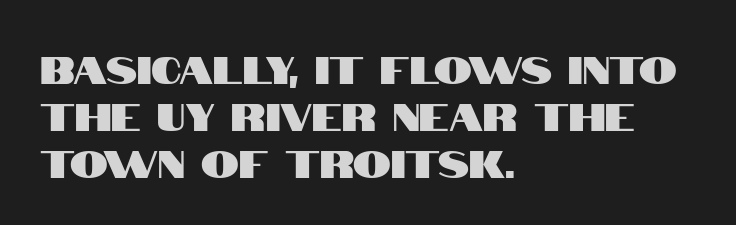
{"serif": "no", "italic": "no", "width": "condensed", "stroke_contrast": "high", "x_height": "large", "monospaced": "no", "underline": "no", "align": "left", "line_spacing_ratio": 1.24, "letter_spacing": "normal", "letter_spacing_em": 0.0, "glyph_px": 38}
